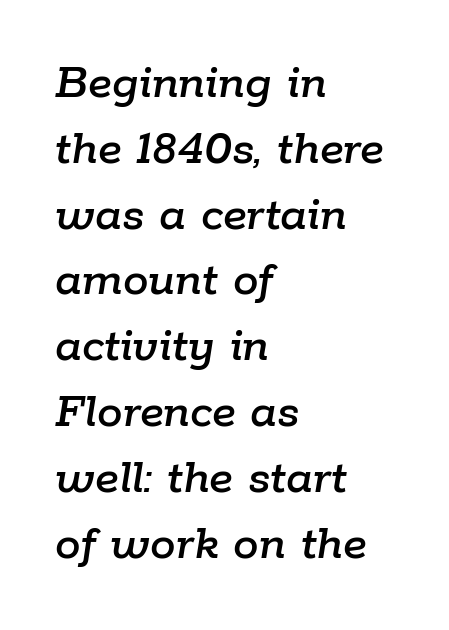
{"italic": "yes", "lean": "right", "slant_degrees": 9, "width": "normal", "stroke_contrast": "low", "x_height": "medium", "monospaced": "no", "underline": "no", "align": "left", "line_spacing": "normal", "line_spacing_ratio": 1.29, "letter_spacing": "normal", "letter_spacing_em": 0.0, "glyph_px": 51}
